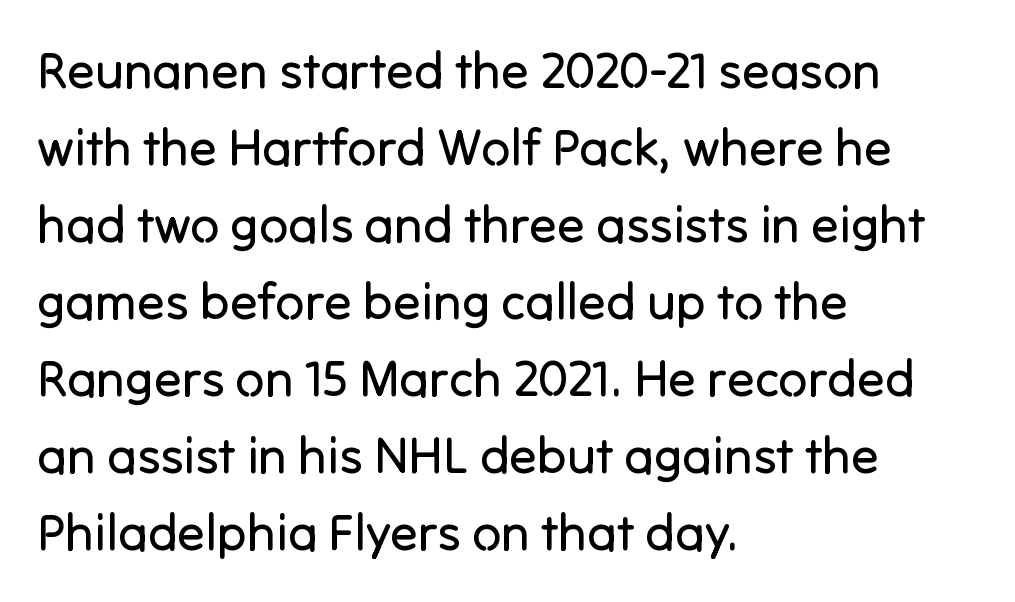
Nothing unusual about the tracking: characters are spaced as the font intends. Ordinary non-slanted type is in use. Interline gaps are of average width in this sample. Left-aligned paragraph, ragged on the right.
